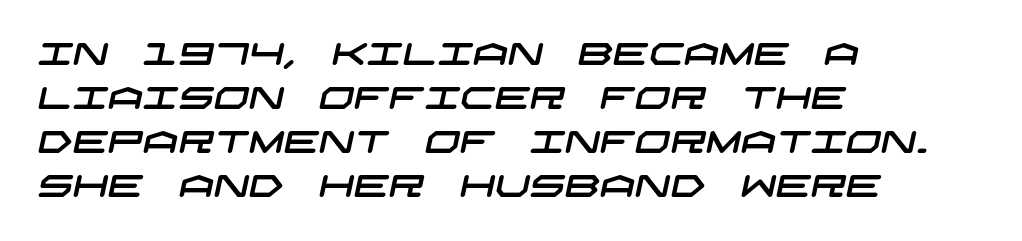
Q: Is the typeface a serif or a sans-serif typeface? A: Sans-serif.
Q: Is the text underlined? A: No.
Q: How is the paragraph aligned? A: Left-aligned.
Q: Is the spacing between letters normal or unusually wide? A: Normal.
Q: Is the spacing between lines tight, normal or loose? A: Normal.
Q: Width (condensed, normal, or wide)? A: Wide.
Q: Stroke contrast? A: Low.
Q: x-height? A: Large.
